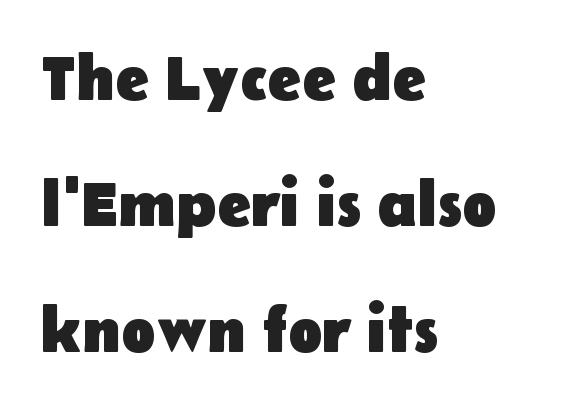
Q: Is the text bold? A: Yes.
Q: Is the text italic (slanted)? A: No, it is upright.
Q: Is the typeface a serif or a sans-serif typeface? A: Sans-serif.
Q: Is the text underlined? A: No.
Q: How is the paragraph aligned? A: Left-aligned.
Q: Is the spacing between letters normal or unusually wide? A: Normal.
Q: Is the spacing between lines tight, normal or loose? A: Loose.
Q: Width (condensed, normal, or wide)? A: Normal.
Q: Stroke contrast? A: Low.
Q: x-height? A: Medium.
Q: Monospaced? A: No.
